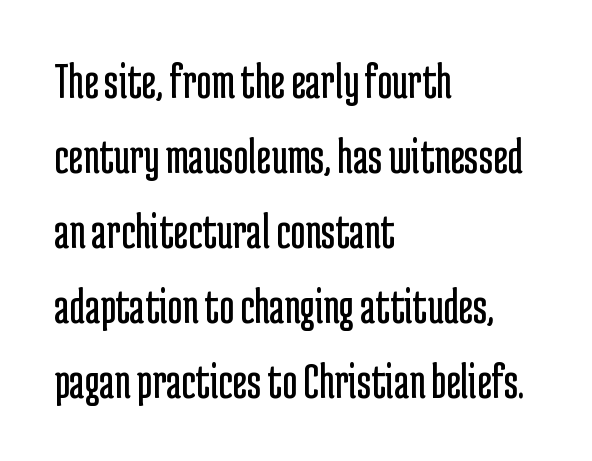
{"serif": "no", "italic": "no", "bold": "no", "weight": "regular", "width": "condensed", "stroke_contrast": "low", "x_height": "medium", "monospaced": "no", "underline": "no", "align": "left", "line_spacing": "normal", "line_spacing_ratio": 1.47, "letter_spacing": "normal", "letter_spacing_em": 0.0, "glyph_px": 51}
